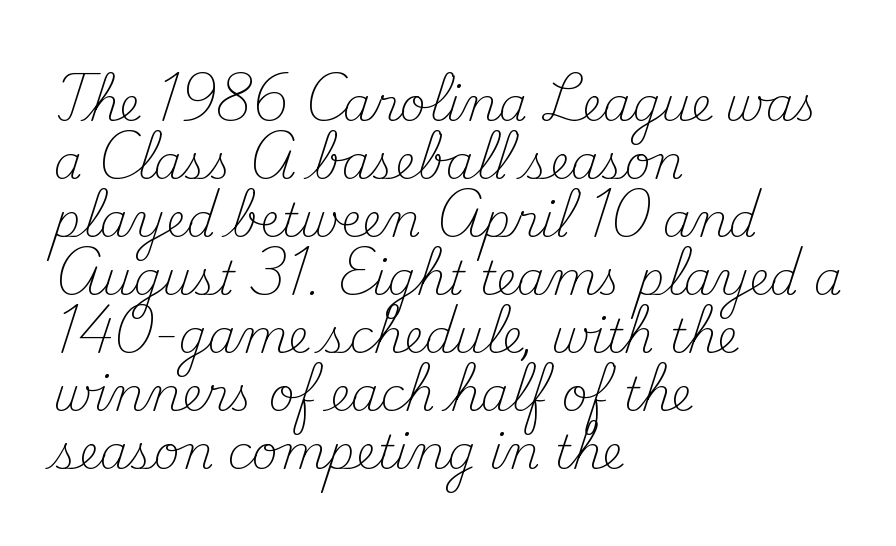
The image shows 46 px light serif type; set left-aligned, normal line spacing (1.26x), normal letter spacing, not underlined; medium stroke contrast and a small x-height.
